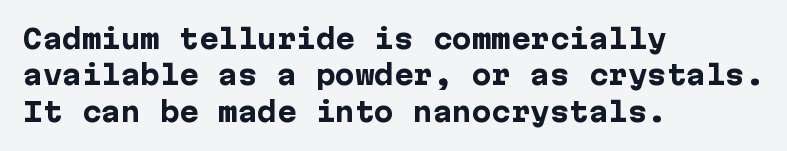
Q: Is the text bold? A: Yes.
Q: Is the text italic (slanted)? A: No, it is upright.
Q: Is the text underlined? A: No.
Q: How is the paragraph aligned? A: Left-aligned.
Q: Is the spacing between letters normal or unusually wide? A: Normal.
Q: Is the spacing between lines tight, normal or loose? A: Normal.
